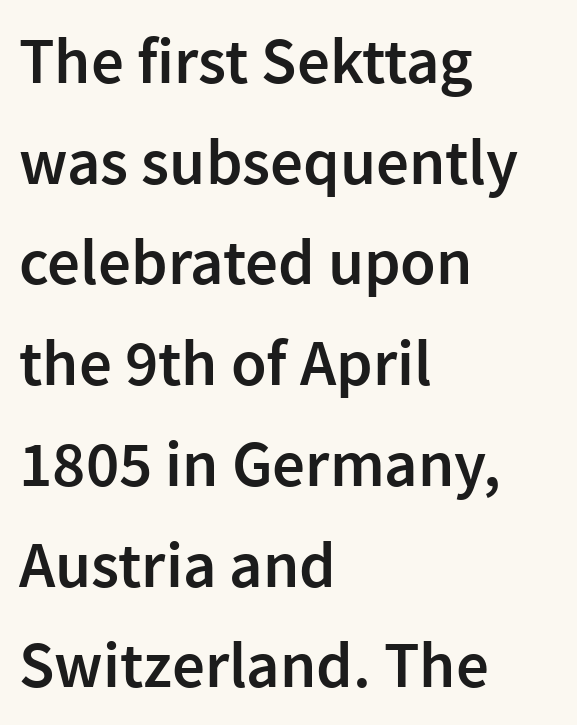
The image shows 65 px semibold sans-serif type, upright; set left-aligned, normal line spacing (1.55x), normal letter spacing, not underlined; a medium x-height.
